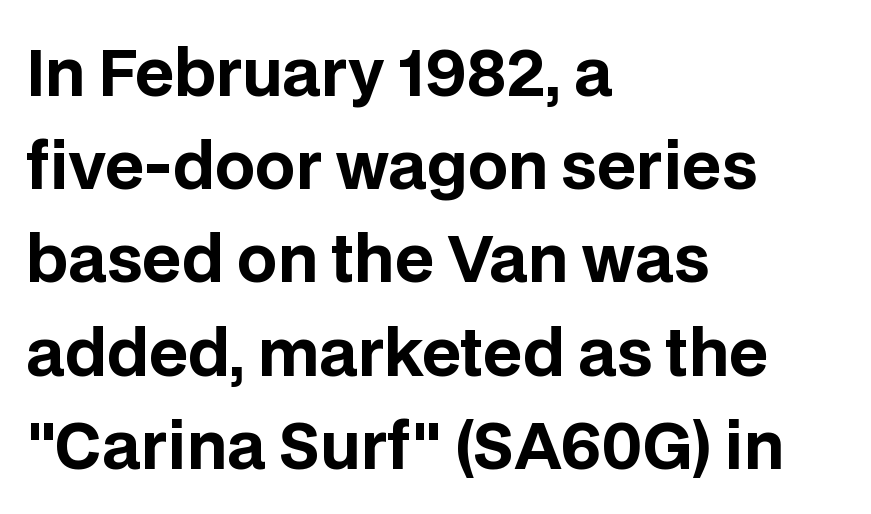
Q: Is the text bold? A: Yes.
Q: Is the text italic (slanted)? A: No, it is upright.
Q: Is the typeface a serif or a sans-serif typeface? A: Sans-serif.
Q: Is the text underlined? A: No.
Q: How is the paragraph aligned? A: Left-aligned.
Q: Is the spacing between letters normal or unusually wide? A: Normal.
Q: Is the spacing between lines tight, normal or loose? A: Normal.
Q: Width (condensed, normal, or wide)? A: Normal.
Q: Stroke contrast? A: Low.
Q: x-height? A: Large.
Q: Monospaced? A: No.
